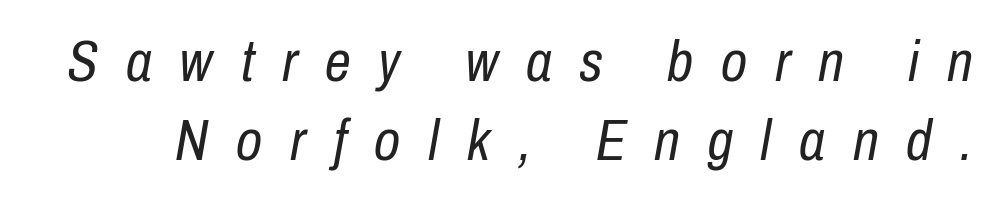
The cut favours lightness, reaching ordinary text weight at its darkest. Someone cranked the tracking dial way up on this one. Looks like regular typesetting: each glyph gets only the width it needs. Underlining? Definitely not there.
